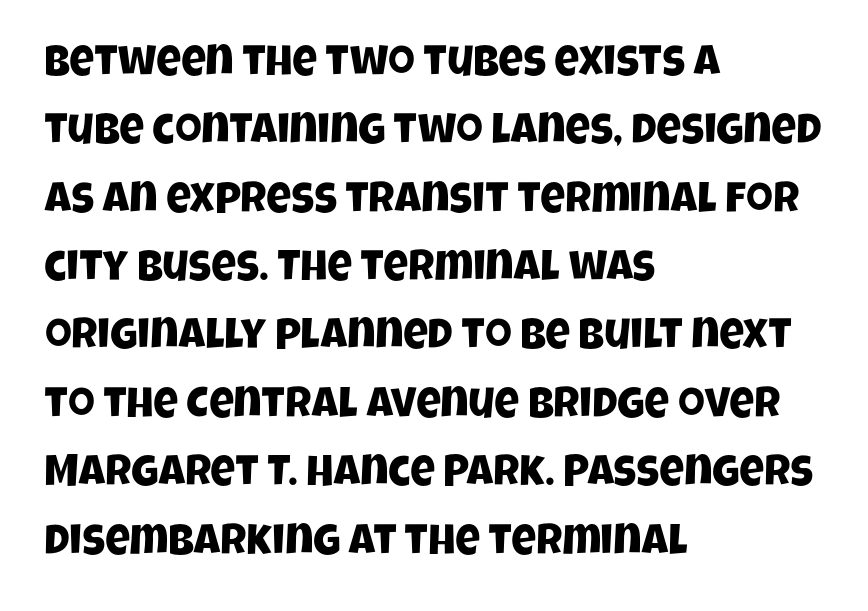
The image shows 43 px condensed sans-serif type; set left-aligned, normal line spacing (1.59x), normal letter spacing, not underlined; low stroke contrast and a large x-height.
